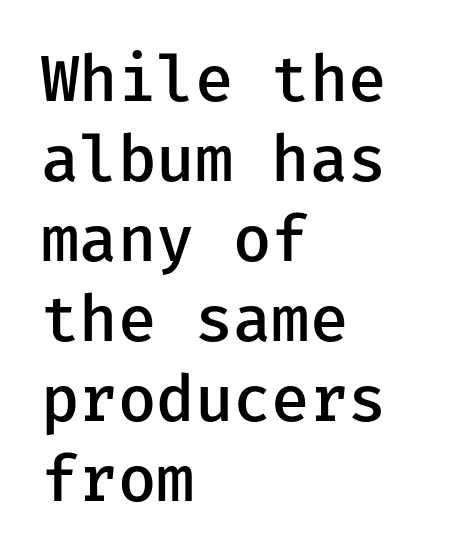
{"serif": "no", "italic": "no", "bold": "semi", "weight": "semibold", "width": "normal", "stroke_contrast": "low", "x_height": "medium", "underline": "no", "align": "left", "line_spacing": "normal", "line_spacing_ratio": 1.25, "letter_spacing": "normal", "letter_spacing_em": 0.0, "glyph_px": 64}
